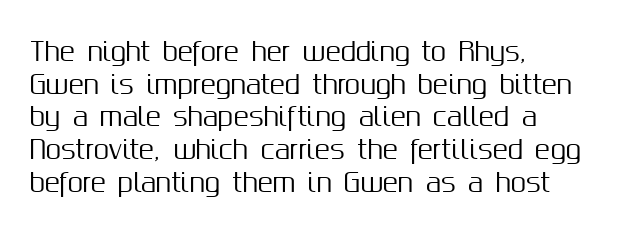
{"italic": "no", "underline": "no", "align": "left", "line_spacing": "normal", "line_spacing_ratio": 1.31, "letter_spacing": "normal", "letter_spacing_em": 0.0, "glyph_px": 25}
